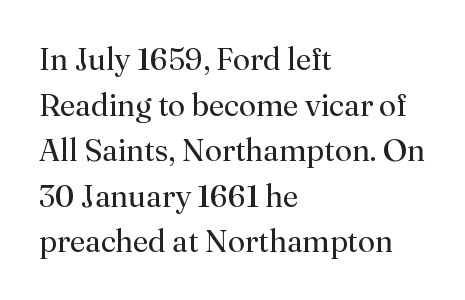
Q: Is the text bold? A: No.
Q: Is the text italic (slanted)? A: No, it is upright.
Q: Is the typeface a serif or a sans-serif typeface? A: Serif.
Q: Is the text underlined? A: No.
Q: How is the paragraph aligned? A: Left-aligned.
Q: Is the spacing between letters normal or unusually wide? A: Normal.
Q: Is the spacing between lines tight, normal or loose? A: Normal.
Q: Width (condensed, normal, or wide)? A: Normal.
Q: Stroke contrast? A: Medium.
Q: x-height? A: Small.
Q: Monospaced? A: No.
